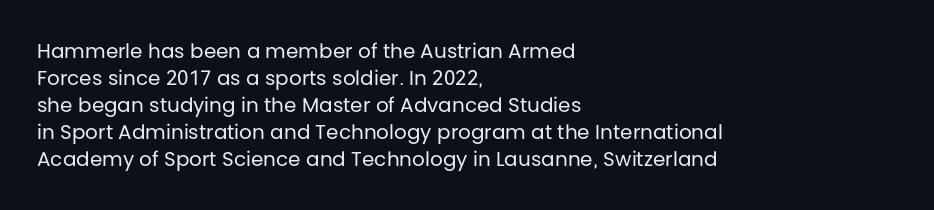
Q: Is the text bold? A: No.
Q: Is the text italic (slanted)? A: No, it is upright.
Q: Is the text underlined? A: No.
Q: How is the paragraph aligned? A: Left-aligned.
Q: Is the spacing between letters normal or unusually wide? A: Normal.
Q: Is the spacing between lines tight, normal or loose? A: Normal.
